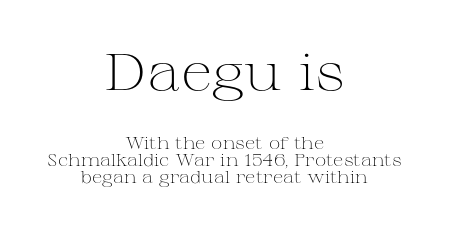
{"serif": "yes", "italic": "no", "bold": "no", "weight": "light", "width": "wide", "stroke_contrast": "medium", "x_height": "medium", "monospaced": "no", "underline": "no", "align": "center", "line_spacing": "tight", "line_spacing_ratio": 1.02, "letter_spacing": "normal", "letter_spacing_em": 0.0, "larger_block": "first", "size_ratio": 3.06, "glyph_px": 52}
